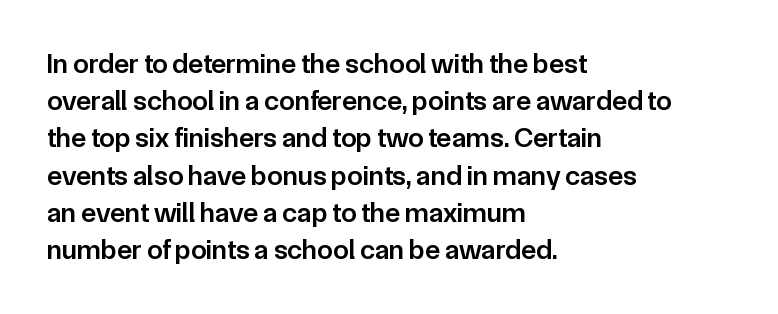
Q: Is the text bold? A: Semi-bold.
Q: Is the text italic (slanted)? A: No, it is upright.
Q: Is the typeface a serif or a sans-serif typeface? A: Sans-serif.
Q: Is the text underlined? A: No.
Q: How is the paragraph aligned? A: Left-aligned.
Q: Is the spacing between letters normal or unusually wide? A: Normal.
Q: Is the spacing between lines tight, normal or loose? A: Normal.
Q: Width (condensed, normal, or wide)? A: Normal.
Q: Stroke contrast? A: Low.
Q: x-height? A: Medium.
Q: Monospaced? A: No.
